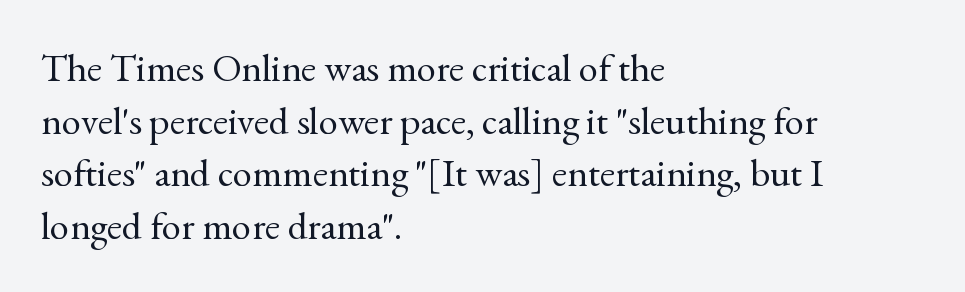
Q: Is the text bold? A: No.
Q: Is the text italic (slanted)? A: No, it is upright.
Q: Is the typeface a serif or a sans-serif typeface? A: Serif.
Q: Is the text underlined? A: No.
Q: How is the paragraph aligned? A: Left-aligned.
Q: Is the spacing between letters normal or unusually wide? A: Normal.
Q: Is the spacing between lines tight, normal or loose? A: Normal.
Q: Width (condensed, normal, or wide)? A: Normal.
Q: x-height? A: Small.
Q: Monospaced? A: No.
